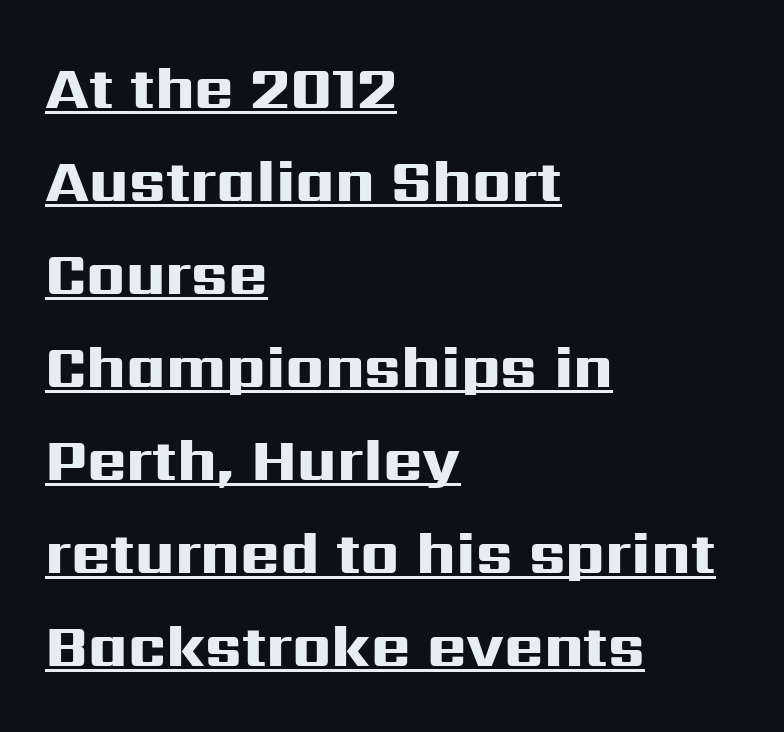
Q: Is the text bold? A: Yes.
Q: Is the text italic (slanted)? A: No, it is upright.
Q: Is the typeface a serif or a sans-serif typeface? A: Sans-serif.
Q: Is the text underlined? A: Yes.
Q: How is the paragraph aligned? A: Left-aligned.
Q: Is the spacing between letters normal or unusually wide? A: Normal.
Q: Is the spacing between lines tight, normal or loose? A: Normal.
Q: Width (condensed, normal, or wide)? A: Wide.
Q: Stroke contrast? A: High.
Q: x-height? A: Medium.
Q: Monospaced? A: No.
